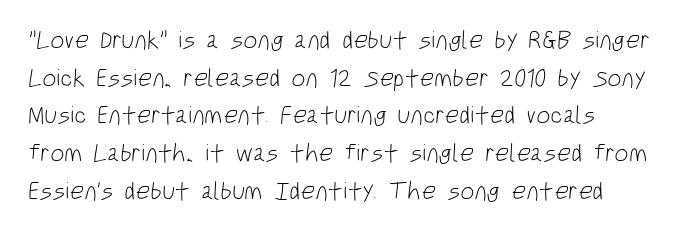
{"bold": "no", "underline": "no", "line_spacing": "normal", "line_spacing_ratio": 1.51, "letter_spacing": "normal", "letter_spacing_em": 0.0, "glyph_px": 25}
